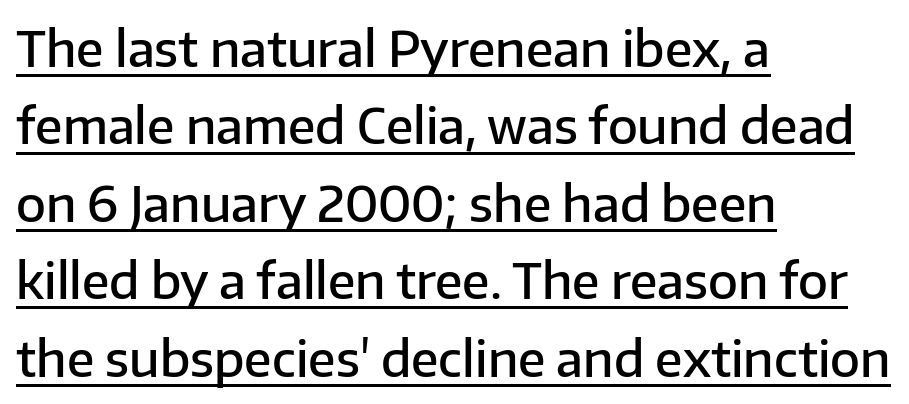
{"serif": "no", "italic": "no", "bold": "semi", "weight": "semibold", "width": "normal", "stroke_contrast": "low", "x_height": "medium", "monospaced": "no", "underline": "yes", "align": "left", "line_spacing": "normal", "line_spacing_ratio": 1.58, "letter_spacing": "normal", "letter_spacing_em": 0.0, "glyph_px": 49}
